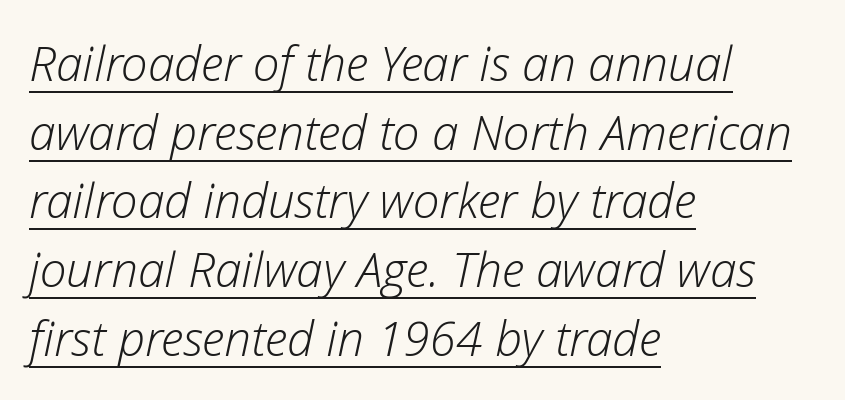
The face used here is proportionally spaced, like ordinary book or web type. Interline gaps are of average width in this sample. The specimen includes a rule beneath the text block's lines. Compared with typical body copy, the letter spacing here is the same. A typesetter would mark this as italic.
